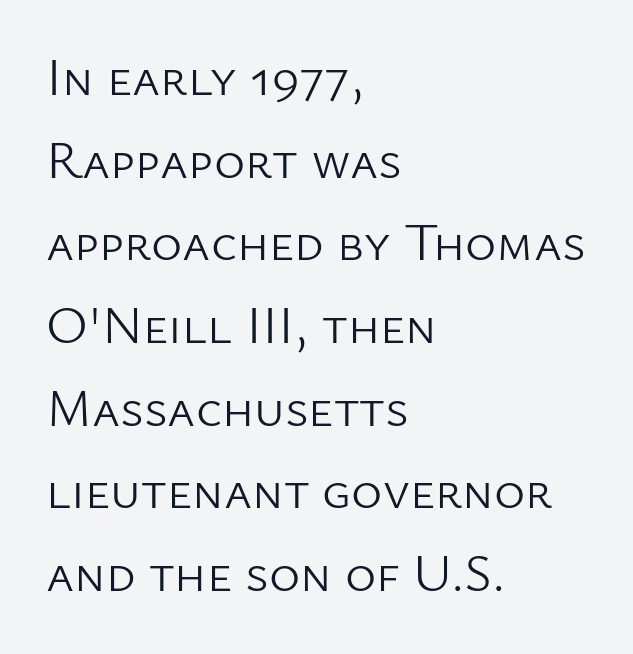
Q: Is the text bold? A: No.
Q: Is the text italic (slanted)? A: No, it is upright.
Q: Is the typeface a serif or a sans-serif typeface? A: Sans-serif.
Q: Is the text underlined? A: No.
Q: How is the paragraph aligned? A: Left-aligned.
Q: Is the spacing between letters normal or unusually wide? A: Normal.
Q: Is the spacing between lines tight, normal or loose? A: Normal.
Q: Width (condensed, normal, or wide)? A: Normal.
Q: Stroke contrast? A: Low.
Q: x-height? A: Medium.
Q: Monospaced? A: No.
